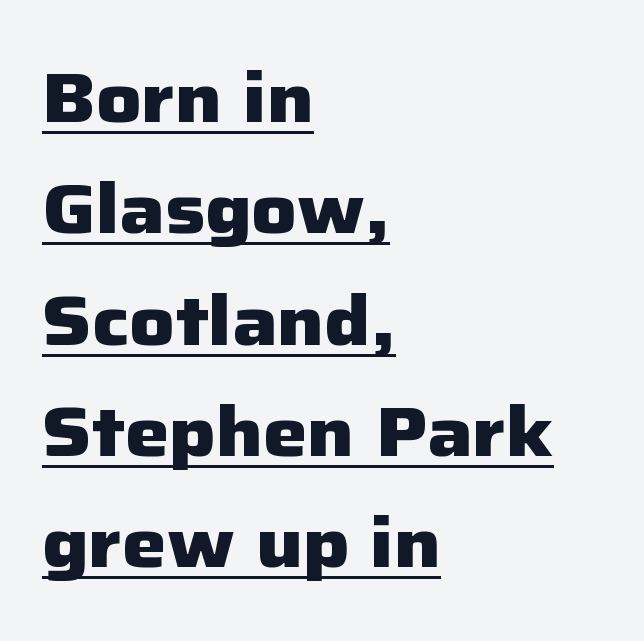
{"serif": "no", "italic": "no", "bold": "yes", "weight": "heavy", "width": "normal", "stroke_contrast": "low", "x_height": "medium", "monospaced": "no", "underline": "yes", "align": "left", "line_spacing": "normal", "line_spacing_ratio": 1.59, "letter_spacing": "normal", "letter_spacing_em": 0.0, "glyph_px": 70}
